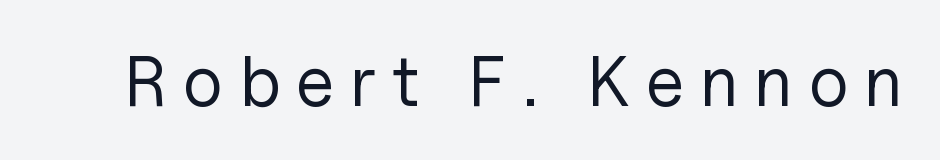
{"serif": "no", "italic": "no", "bold": "no", "weight": "regular", "width": "normal", "stroke_contrast": "low", "x_height": "medium", "monospaced": "no", "underline": "no", "letter_spacing": "wide", "letter_spacing_em": 0.22, "glyph_px": 71}
